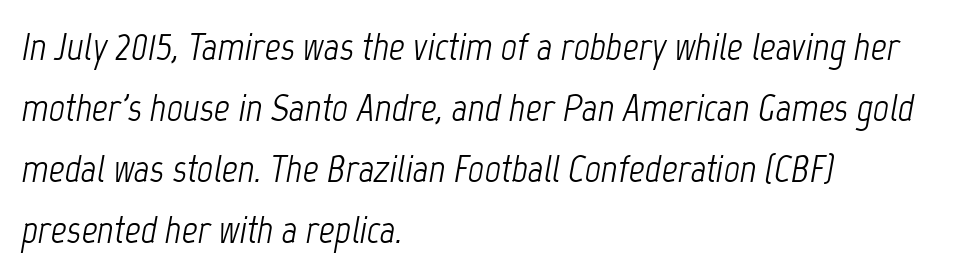
Q: Is the text bold? A: No.
Q: Is the text italic (slanted)? A: Yes, it leans right by about 12 degrees.
Q: Is the text underlined? A: No.
Q: How is the paragraph aligned? A: Left-aligned.
Q: Is the spacing between letters normal or unusually wide? A: Normal.
Q: Is the spacing between lines tight, normal or loose? A: Normal.
Q: Width (condensed, normal, or wide)? A: Condensed.
Q: Stroke contrast? A: Low.
Q: x-height? A: Medium.
Q: Monospaced? A: No.
